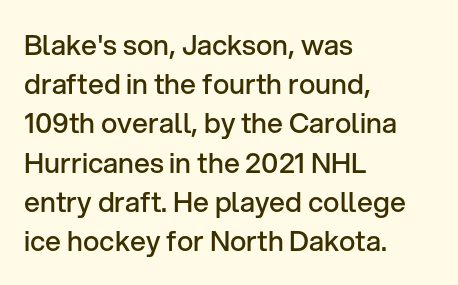
Standard letterfit; no display-style spreading of the glyphs. You could not count columns in this text — the font is proportionally spaced. These lines stack with their left ends in a neat column. Look at the bottom of the vertical strokes: they stop flat, with no serifs. This block has exactly the height ordinary leading produces. The letters stand straight up with perfectly vertical stems.
